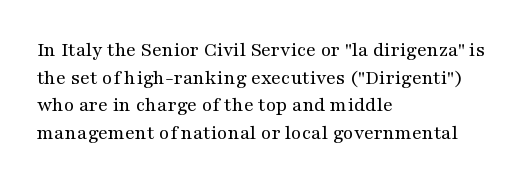
Every stem runs plumb, perpendicular to the baseline. Leftover space on each line is placed entirely after the last word. Check the space under the baseline: it is left empty. This reads as an unemphasized weight, regular at the heaviest. Caption: standard tracking, unaltered.
